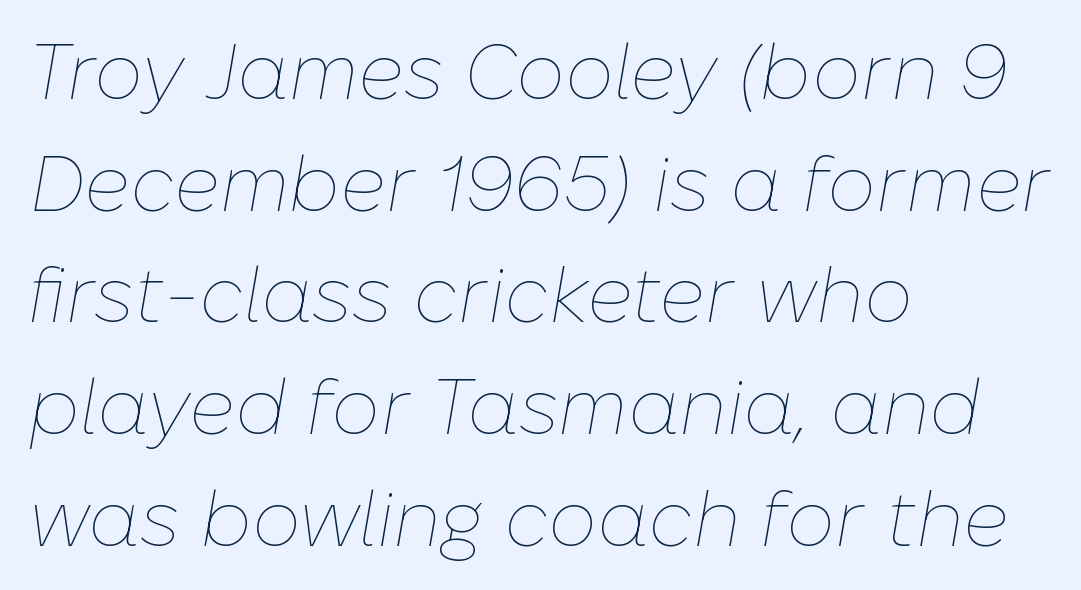
Line spacing here is normal. Descender tails drop into unmarked territory. These lines keep a tight, regular rhythm from letter to letter. Varying glyph widths throughout — classic text-font behaviour. If you drew a line through each stem, it would be angled. Short and long lines alike share a common starting point at left.
